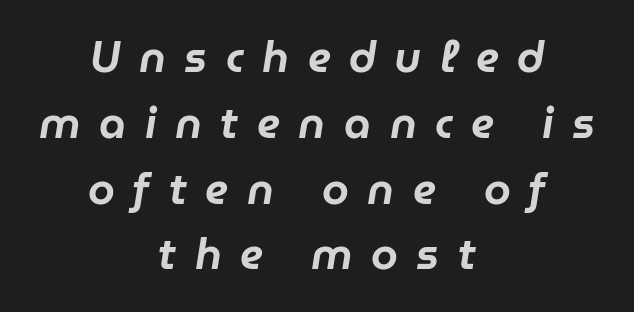
{"italic": "yes", "lean": "right", "slant_degrees": 9, "width": "normal", "stroke_contrast": "low", "x_height": "medium", "monospaced": "no", "underline": "no", "align": "center", "line_spacing": "normal", "line_spacing_ratio": 1.53, "letter_spacing": "wide", "letter_spacing_em": 0.43, "glyph_px": 43}
